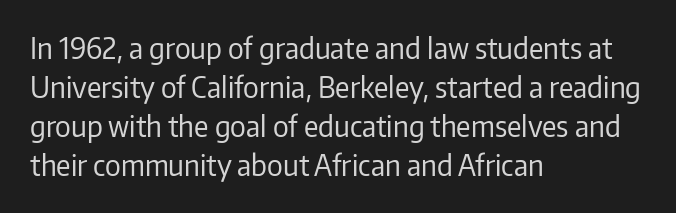
Leftover space on each line is placed entirely after the last word. This rendering leaves character spacing at its baseline value. Quick note: not italic, upright. The specimen omits any rule beneath the text block's lines. The rendering uses a moderate line-height, typical for paragraphs.
